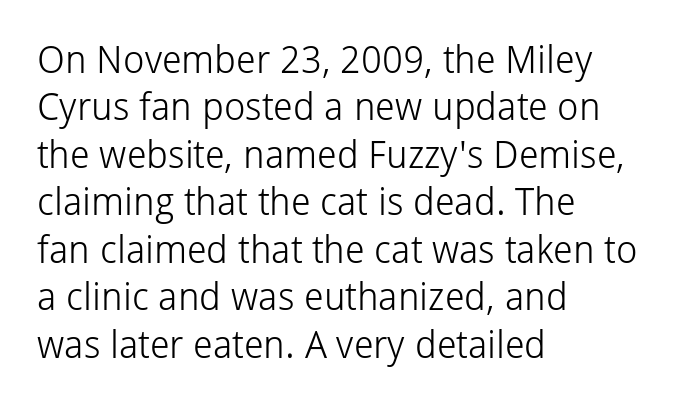
Ink coverage per letter is moderate at most. The face used here is proportionally spaced, like ordinary book or web type. Any mark beneath the type? The region is blank. Line beginnings align vertically; line endings do not. Nothing sits at the stroke ends, so this counts as sans-serif.
